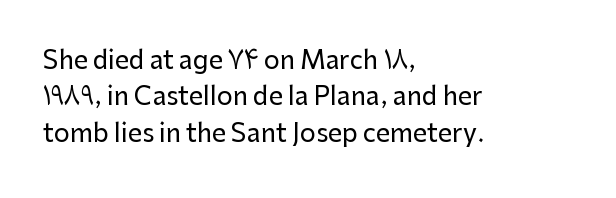
{"italic": "no", "underline": "no", "align": "left", "line_spacing": "normal", "line_spacing_ratio": 1.46, "letter_spacing": "normal", "letter_spacing_em": 0.0, "glyph_px": 25}
